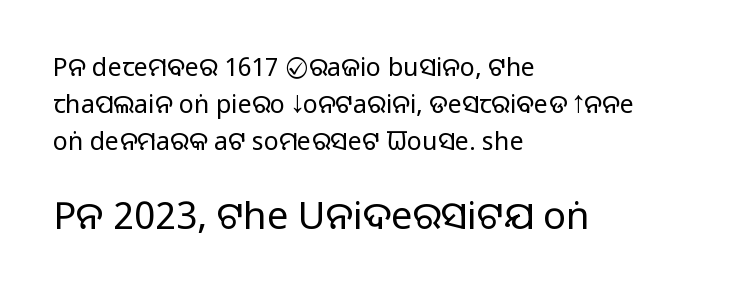
The image shows 38 px regular-weight sans-serif type, upright; set left-aligned, normal line spacing (1.48x), normal letter spacing, not underlined; the second (bottom) block is 1.52x larger; low stroke contrast and a large x-height.
